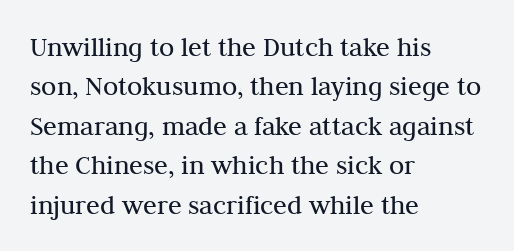
Q: Is the text bold? A: No.
Q: Is the text italic (slanted)? A: No, it is upright.
Q: Is the typeface a serif or a sans-serif typeface? A: Serif.
Q: Is the text underlined? A: No.
Q: How is the paragraph aligned? A: Left-aligned.
Q: Is the spacing between letters normal or unusually wide? A: Normal.
Q: Is the spacing between lines tight, normal or loose? A: Normal.
Q: Width (condensed, normal, or wide)? A: Normal.
Q: Stroke contrast? A: Medium.
Q: x-height? A: Medium.
Q: Monospaced? A: No.
